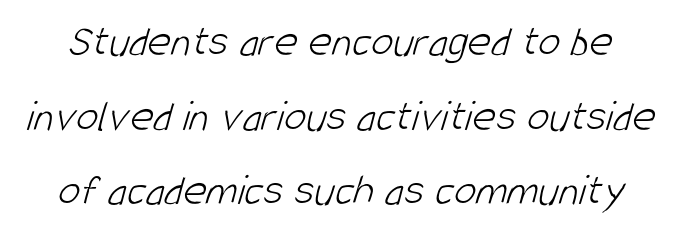
The image shows 45 px light, condensed sans-serif type; set normal line spacing (1.66x), normal letter spacing, not underlined; low stroke contrast and a large x-height.
